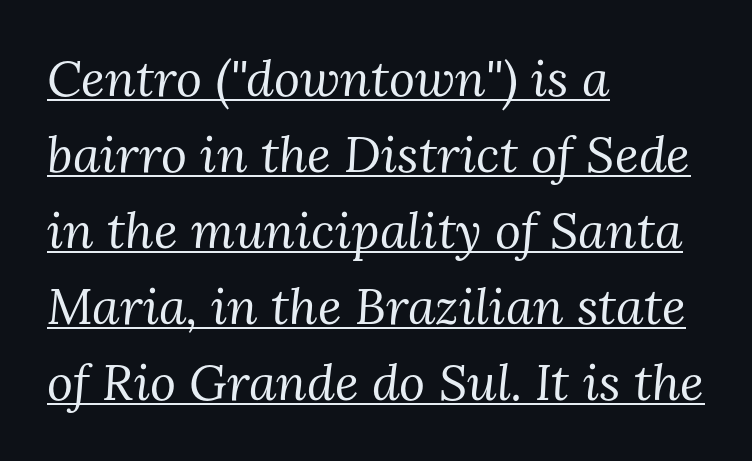
Note the varied advance widths — an 'i' is clearly narrower than an 'm'. The space between consecutive lines is moderate. Caption: face not bold, strokes unweighted. The setting favours the left margin, as ordinary paragraphs usually do. Glance below the letters and you will spot a drawn line. Nothing unusual about the tracking: characters are spaced as the font intends.
